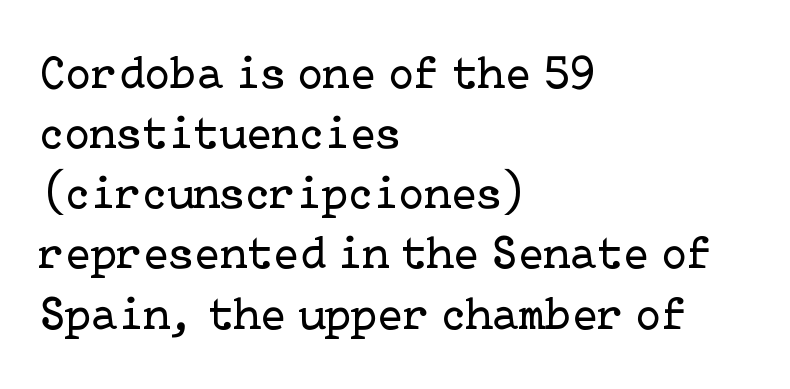
{"serif": "yes", "italic": "no", "bold": "no", "weight": "regular", "width": "normal", "stroke_contrast": "low", "x_height": "medium", "underline": "no", "align": "left", "line_spacing": "normal", "line_spacing_ratio": 1.28, "letter_spacing": "normal", "letter_spacing_em": 0.0, "glyph_px": 47}
